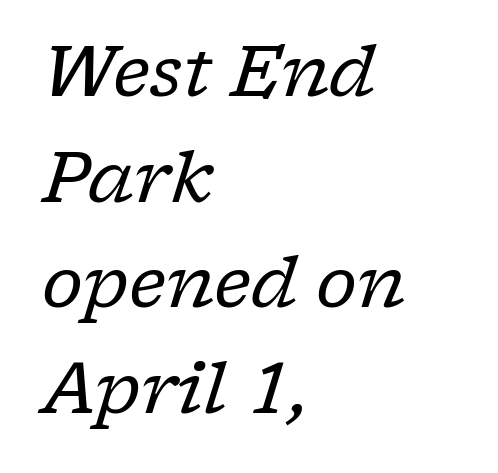
Students, observe: this is what conventionally led text looks like. You could call the tracking neutral — neither tight nor loose. The space directly below the letters is spotless. Rendered with sloped, italic letterforms.
